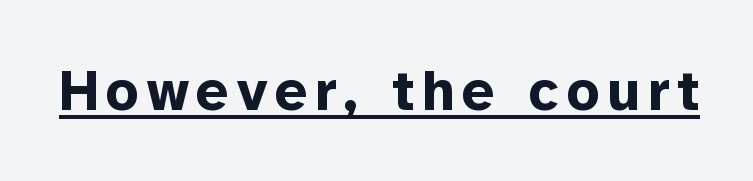
The image shows 58 px bold sans-serif type, upright; set underlined; low stroke contrast and a medium x-height.
